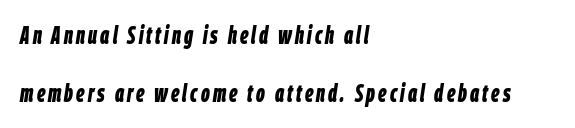
Each row of text sits above clean, open space. If you drew a ruler down the left edge, every line would touch it. Loosely led — the rows are spread out. You can tell it's italic because the verticals aren't actually vertical.
